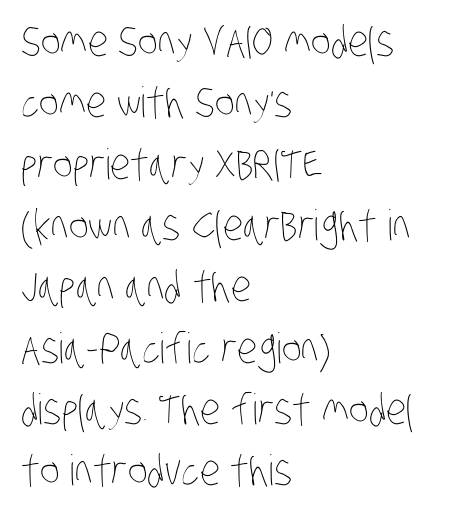
Q: Is the text bold? A: No.
Q: Is the text underlined? A: No.
Q: How is the paragraph aligned? A: Left-aligned.
Q: Is the spacing between letters normal or unusually wide? A: Normal.
Q: Is the spacing between lines tight, normal or loose? A: Normal.
Q: Width (condensed, normal, or wide)? A: Condensed.
Q: Stroke contrast? A: Low.
Q: x-height? A: Large.
Q: Monospaced? A: No.
